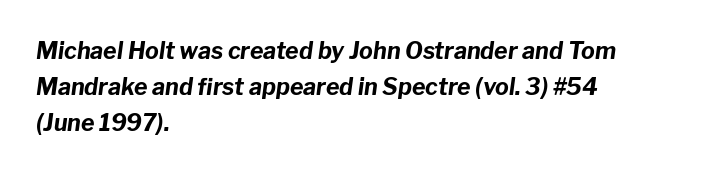
Q: Is the text bold? A: Yes.
Q: Is the text italic (slanted)? A: Yes, it leans right by about 8 degrees.
Q: Is the text underlined? A: No.
Q: How is the paragraph aligned? A: Left-aligned.
Q: Is the spacing between letters normal or unusually wide? A: Normal.
Q: Is the spacing between lines tight, normal or loose? A: Normal.
